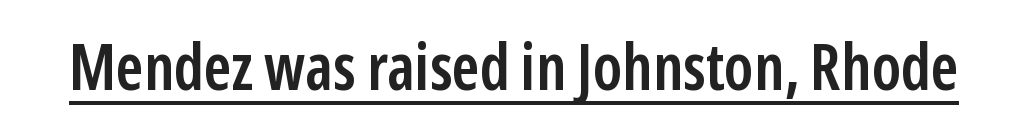
{"serif": "no", "italic": "no", "bold": "semi", "weight": "semibold", "width": "condensed", "stroke_contrast": "low", "x_height": "medium", "monospaced": "no", "underline": "yes", "letter_spacing": "normal", "letter_spacing_em": 0.0, "glyph_px": 64}
